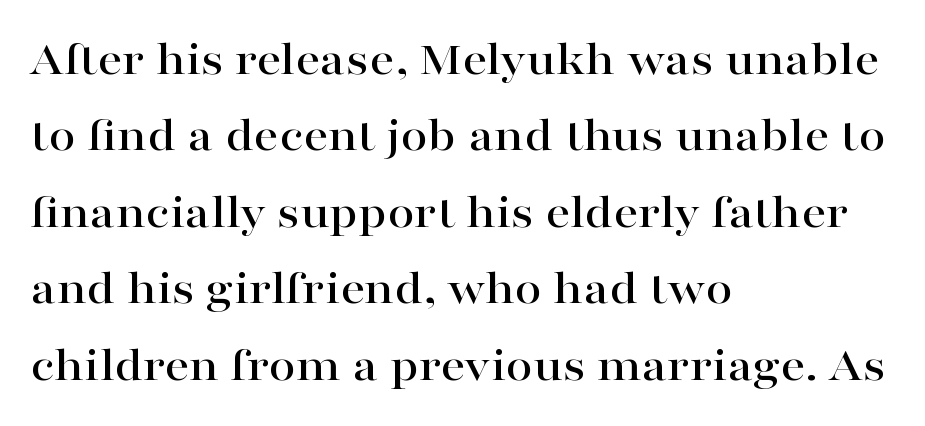
Q: Is the text italic (slanted)? A: No, it is upright.
Q: Is the typeface a serif or a sans-serif typeface? A: Serif.
Q: Is the text underlined? A: No.
Q: How is the paragraph aligned? A: Left-aligned.
Q: Is the spacing between letters normal or unusually wide? A: Normal.
Q: Is the spacing between lines tight, normal or loose? A: Normal.
Q: Width (condensed, normal, or wide)? A: Wide.
Q: Stroke contrast? A: High.
Q: x-height? A: Medium.
Q: Monospaced? A: No.
